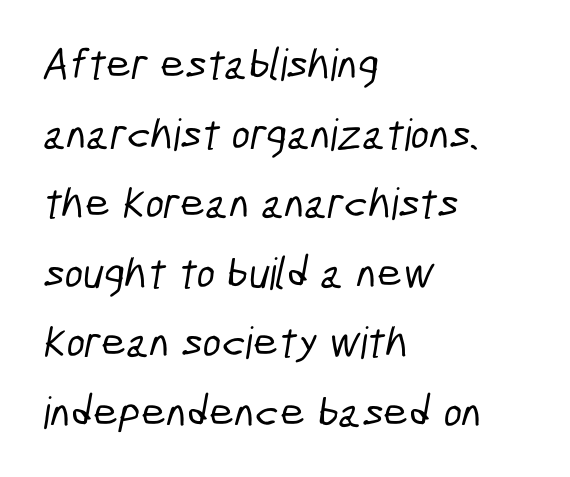
This rendering employs a face without finishing strokes, i.e., a sans-serif. A clean baseline with only descenders dipping below it. Leading: standard. Typeset ragged right — the left edge is the straight one.
